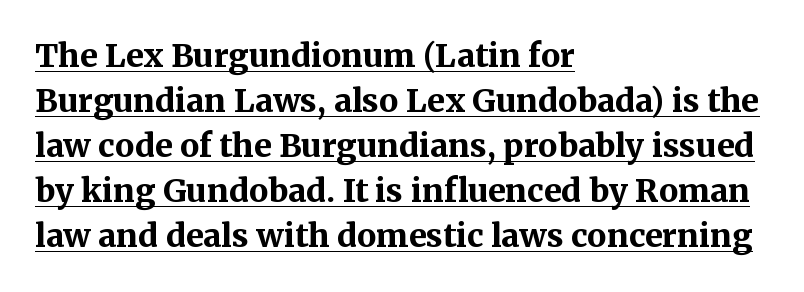
The lines sit at an ordinary, default distance from one another. Decoration check: the copy is underlined. In terms of letterform style, serifs are clearly present. Is the type bold? Yes — the strokes are clearly thick and heavy. Do the characters align in a grid? No, the font is proportional.
